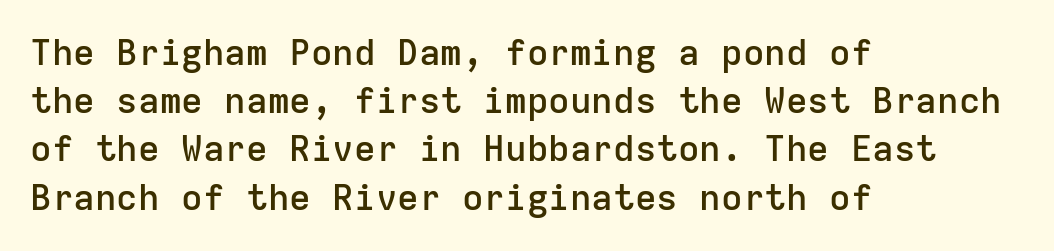
{"serif": "no", "italic": "no", "bold": "semi", "weight": "semibold", "width": "normal", "stroke_contrast": "low", "x_height": "medium", "monospaced": "yes", "underline": "no", "align": "left", "line_spacing": "normal", "line_spacing_ratio": 1.34, "letter_spacing": "normal", "letter_spacing_em": 0.0, "glyph_px": 36}
